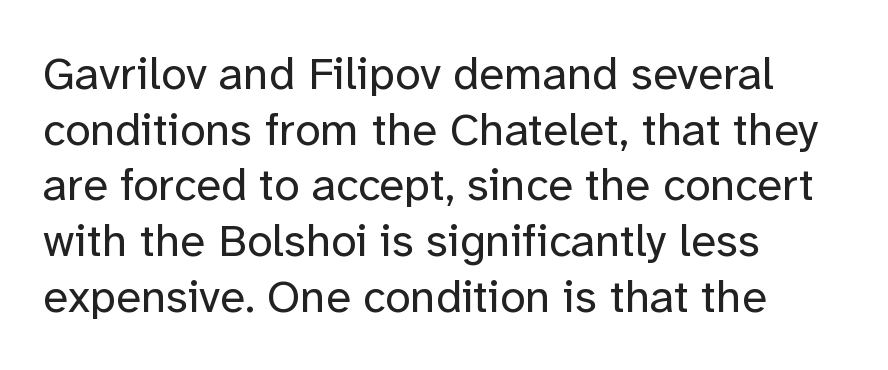
Q: Is the text bold? A: No.
Q: Is the text italic (slanted)? A: No, it is upright.
Q: Is the typeface a serif or a sans-serif typeface? A: Sans-serif.
Q: Is the text underlined? A: No.
Q: How is the paragraph aligned? A: Left-aligned.
Q: Is the spacing between letters normal or unusually wide? A: Normal.
Q: Width (condensed, normal, or wide)? A: Normal.
Q: Stroke contrast? A: Low.
Q: x-height? A: Medium.
Q: Monospaced? A: No.
